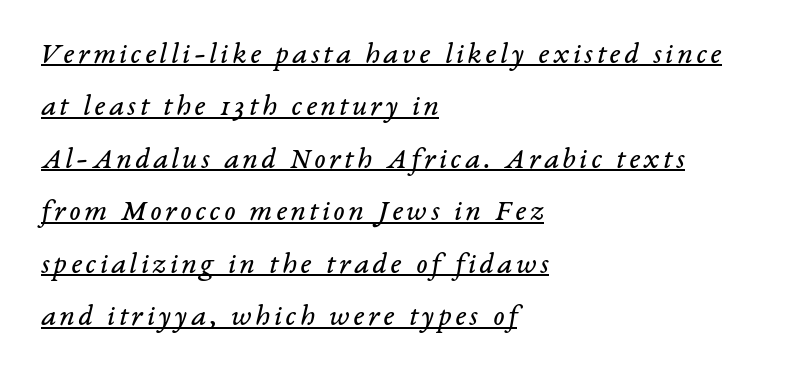
The typesetter chose a ragged-right arrangement here. The passage shown is typed in a proportional face where columns would drift. A light-to-regular cut is what we see here. What decoration does the sample have? An underline. The typeface chosen for these lines features serifs.
